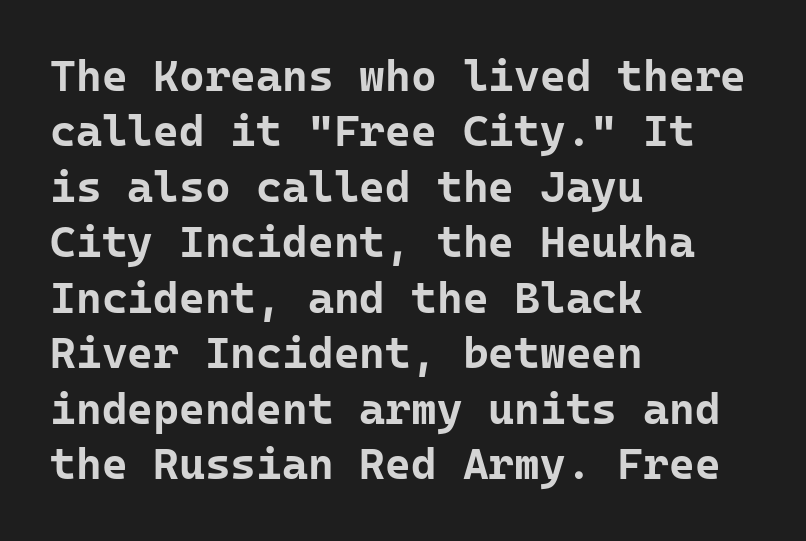
Q: Is the text bold? A: Yes.
Q: Is the text italic (slanted)? A: No, it is upright.
Q: Is the typeface a serif or a sans-serif typeface? A: Sans-serif.
Q: Is the text underlined? A: No.
Q: How is the paragraph aligned? A: Left-aligned.
Q: Is the spacing between letters normal or unusually wide? A: Normal.
Q: Is the spacing between lines tight, normal or loose? A: Normal.
Q: Width (condensed, normal, or wide)? A: Normal.
Q: Stroke contrast? A: Low.
Q: x-height? A: Medium.
Q: Monospaced? A: Yes.
